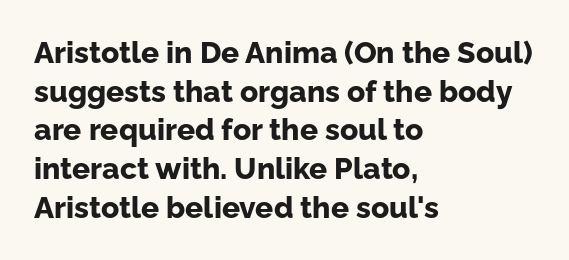
{"serif": "no", "italic": "no", "bold": "yes", "weight": "bold", "width": "normal", "stroke_contrast": "low", "x_height": "medium", "monospaced": "no", "underline": "no", "align": "left", "line_spacing": "normal", "line_spacing_ratio": 1.29, "letter_spacing": "normal", "letter_spacing_em": 0.0, "glyph_px": 30}
